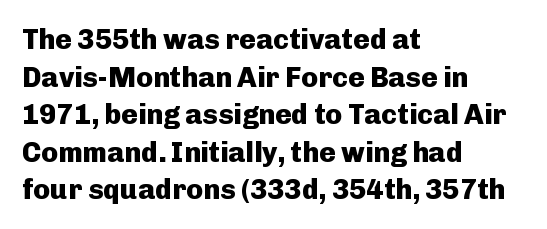
Is this a fixed-width face? No — the glyphs have proportional, varying widths. Alignment: flush left. Look at the tracking — it's just the regular setting, nothing added. The sample has been set heavy, in full bold.
